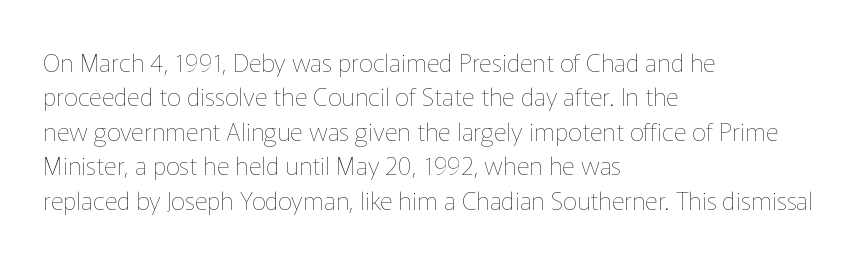
The image shows 25 px text type, upright; set left-aligned, normal line spacing (1.38x), normal letter spacing, not underlined.
